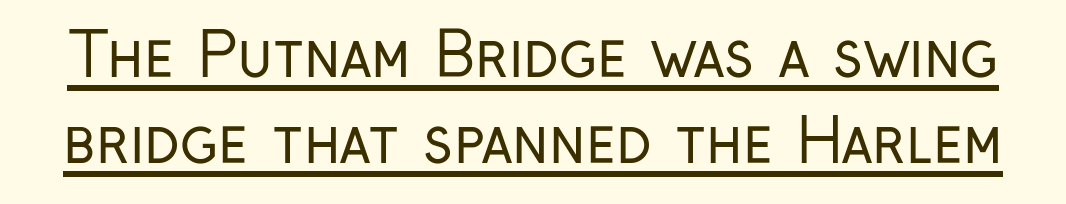
The image shows 60 px regular-weight, condensed sans-serif type, upright; set normal line spacing (1.43x), normal letter spacing, underlined; low stroke contrast and a medium x-height.
